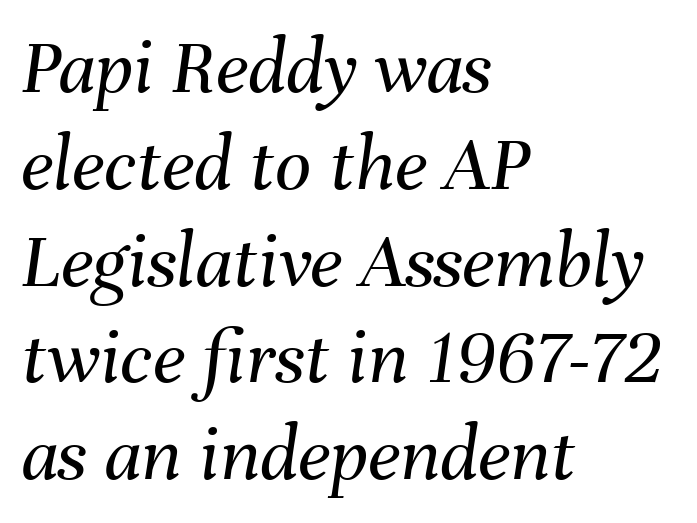
Q: Is the text bold? A: No.
Q: Is the text italic (slanted)? A: Yes, it leans right by about 8 degrees.
Q: Is the text underlined? A: No.
Q: How is the paragraph aligned? A: Left-aligned.
Q: Is the spacing between letters normal or unusually wide? A: Normal.
Q: Width (condensed, normal, or wide)? A: Normal.
Q: Stroke contrast? A: Medium.
Q: x-height? A: Medium.
Q: Monospaced? A: No.
